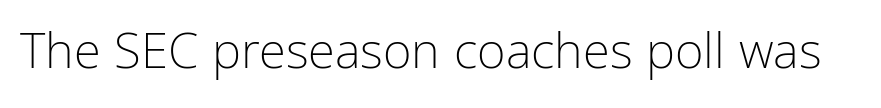
Q: Is the text bold? A: No.
Q: Is the text italic (slanted)? A: No, it is upright.
Q: Is the typeface a serif or a sans-serif typeface? A: Sans-serif.
Q: Is the text underlined? A: No.
Q: Is the spacing between letters normal or unusually wide? A: Normal.
Q: Width (condensed, normal, or wide)? A: Condensed.
Q: Stroke contrast? A: Low.
Q: x-height? A: Medium.
Q: Monospaced? A: No.
